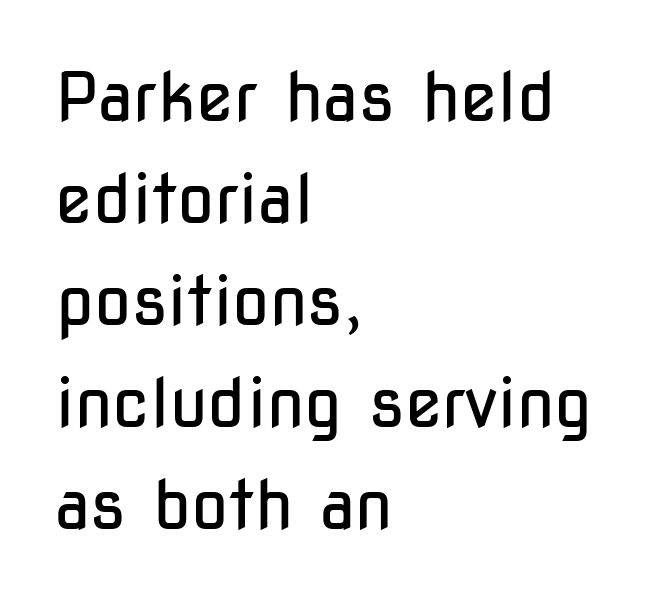
{"serif": "no", "italic": "no", "bold": "no", "weight": "regular", "width": "condensed", "stroke_contrast": "low", "x_height": "medium", "monospaced": "no", "underline": "no", "align": "left", "line_spacing": "normal", "line_spacing_ratio": 1.5, "letter_spacing": "normal", "letter_spacing_em": 0.0, "glyph_px": 68}
